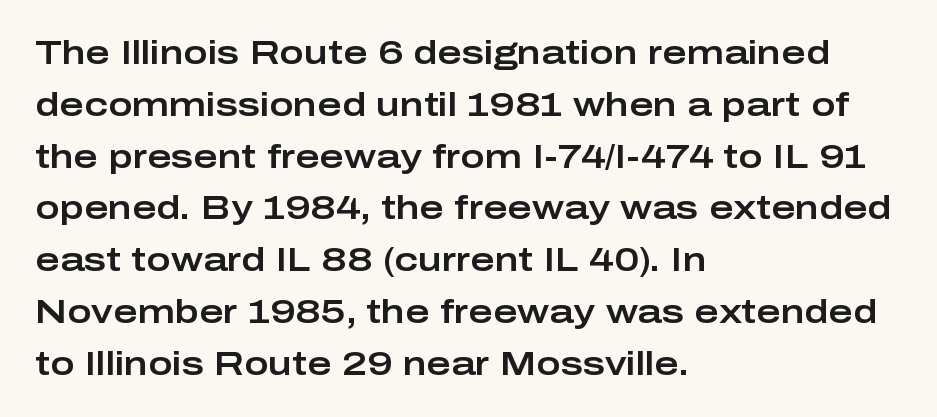
Q: Is the text italic (slanted)? A: No, it is upright.
Q: Is the typeface a serif or a sans-serif typeface? A: Sans-serif.
Q: Is the text underlined? A: No.
Q: How is the paragraph aligned? A: Left-aligned.
Q: Is the spacing between letters normal or unusually wide? A: Normal.
Q: Is the spacing between lines tight, normal or loose? A: Normal.
Q: Width (condensed, normal, or wide)? A: Wide.
Q: Stroke contrast? A: Low.
Q: x-height? A: Medium.
Q: Monospaced? A: No.
